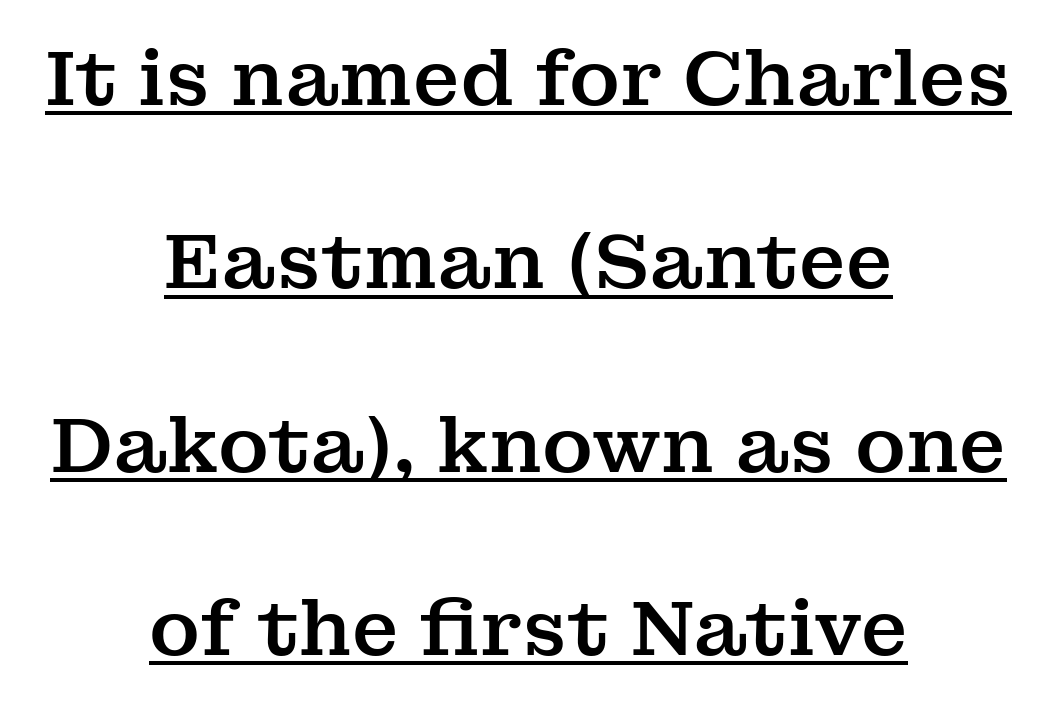
{"serif": "yes", "italic": "no", "width": "normal", "stroke_contrast": "medium", "x_height": "medium", "monospaced": "no", "underline": "yes", "align": "center", "line_spacing": "loose", "line_spacing_ratio": 2.38, "letter_spacing": "normal", "letter_spacing_em": 0.0, "glyph_px": 77}
